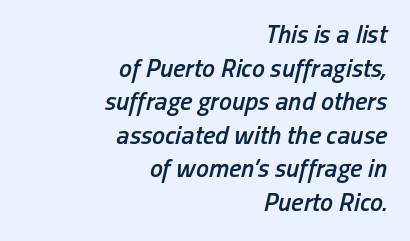
The image shows 26 px text type, italic (leaning right); set right-aligned, normal line spacing (1.29x), normal letter spacing, not underlined.
